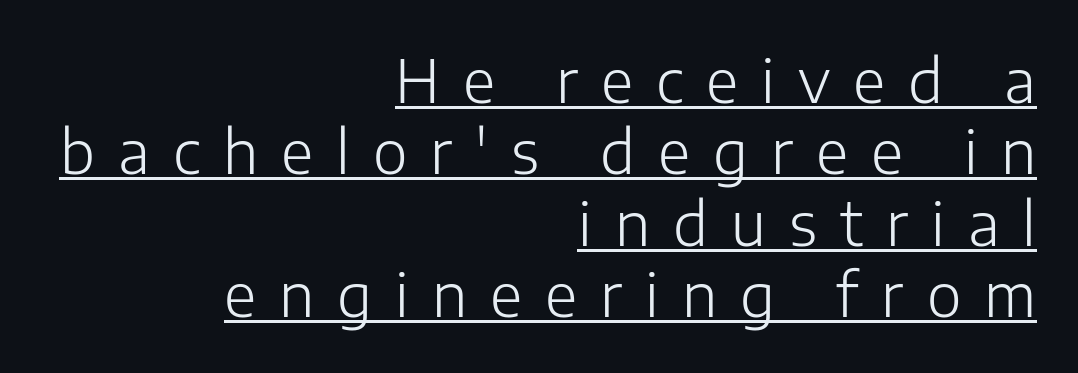
Q: Is the text bold? A: No.
Q: Is the text italic (slanted)? A: No, it is upright.
Q: Is the typeface a serif or a sans-serif typeface? A: Sans-serif.
Q: Is the text underlined? A: Yes.
Q: How is the paragraph aligned? A: Right-aligned.
Q: Is the spacing between letters normal or unusually wide? A: Unusually wide.
Q: Width (condensed, normal, or wide)? A: Normal.
Q: Stroke contrast? A: Low.
Q: x-height? A: Medium.
Q: Monospaced? A: No.
